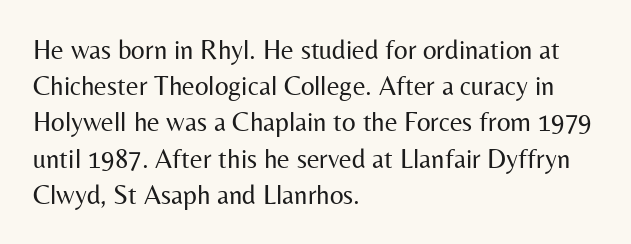
The image shows 27 px text type, upright; set left-aligned, normal line spacing (1.34x), normal letter spacing, not underlined.
